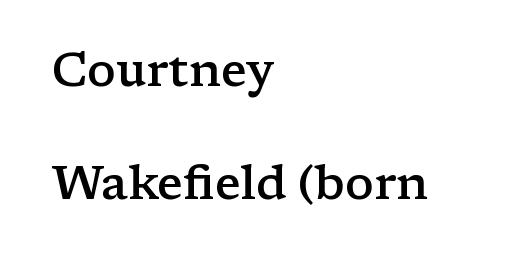
{"serif": "yes", "italic": "no", "bold": "semi", "weight": "semibold", "width": "wide", "stroke_contrast": "low", "x_height": "medium", "monospaced": "no", "underline": "no", "align": "left", "line_spacing": "loose", "line_spacing_ratio": 2.4, "letter_spacing": "normal", "letter_spacing_em": 0.0, "glyph_px": 47}
